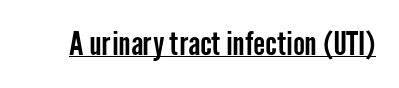
Character widths vary here, with narrow letters taking less room than wide ones. These lines are composed in type without serifs. Emphasis is given by a line drawn under the lettering. This sample uses plain, unmodified letter spacing. Every character sits straight up, as roman type does.
